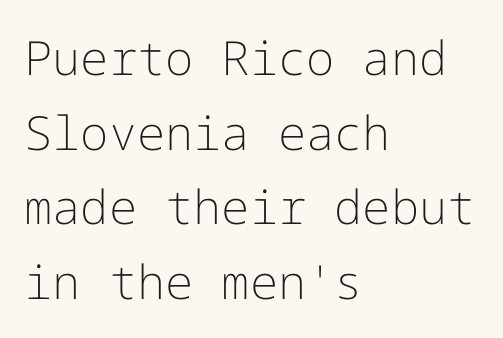
Q: Is the text bold? A: No.
Q: Is the text italic (slanted)? A: No, it is upright.
Q: Is the typeface a serif or a sans-serif typeface? A: Sans-serif.
Q: Is the text underlined? A: No.
Q: How is the paragraph aligned? A: Left-aligned.
Q: Is the spacing between letters normal or unusually wide? A: Normal.
Q: Is the spacing between lines tight, normal or loose? A: Normal.
Q: Width (condensed, normal, or wide)? A: Normal.
Q: Stroke contrast? A: Low.
Q: x-height? A: Medium.
